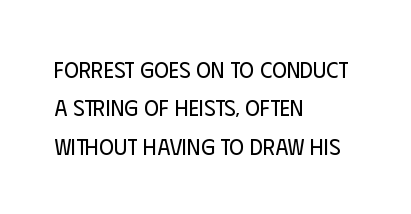
{"italic": "no", "bold": "no", "underline": "no", "align": "left", "line_spacing": "normal", "line_spacing_ratio": 1.67, "letter_spacing": "normal", "letter_spacing_em": 0.0, "glyph_px": 23}
